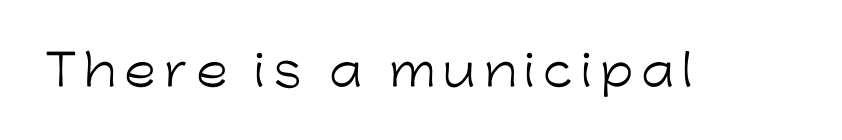
Q: Is the text bold? A: No.
Q: Is the text italic (slanted)? A: No, it is upright.
Q: Is the typeface a serif or a sans-serif typeface? A: Sans-serif.
Q: Is the text underlined? A: No.
Q: Width (condensed, normal, or wide)? A: Normal.
Q: Stroke contrast? A: Low.
Q: x-height? A: Medium.
Q: Monospaced? A: No.
